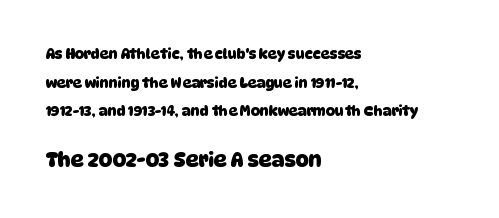
The image shows 20 px bold type; set left-aligned, loose line spacing (2.05x), normal letter spacing, not underlined; the second (bottom) block is 1.43x larger.
